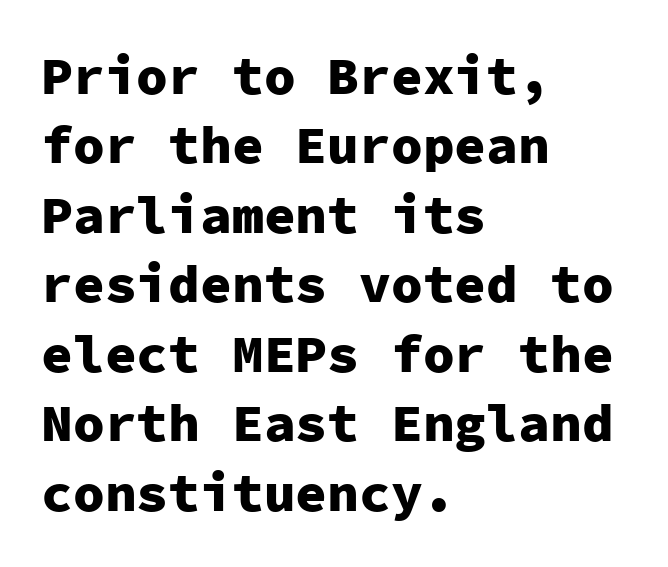
Each glyph is drawn with heavy, bold strokes. Notice how the passage keeps a crisp vertical edge on the left only. This rendering employs a face without finishing strokes, i.e., a sans-serif. The rendering uses typewriter-style spacing with identical character cells.
